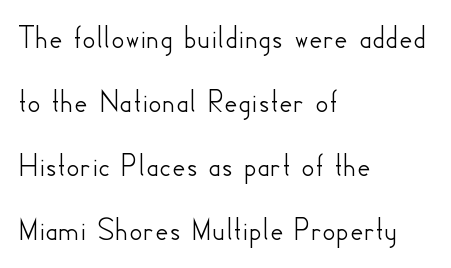
Q: Is the text italic (slanted)? A: No, it is upright.
Q: Is the typeface a serif or a sans-serif typeface? A: Sans-serif.
Q: Is the text underlined? A: No.
Q: How is the paragraph aligned? A: Left-aligned.
Q: Is the spacing between letters normal or unusually wide? A: Normal.
Q: Is the spacing between lines tight, normal or loose? A: Loose.
Q: Width (condensed, normal, or wide)? A: Normal.
Q: Stroke contrast? A: Low.
Q: x-height? A: Small.
Q: Monospaced? A: No.
